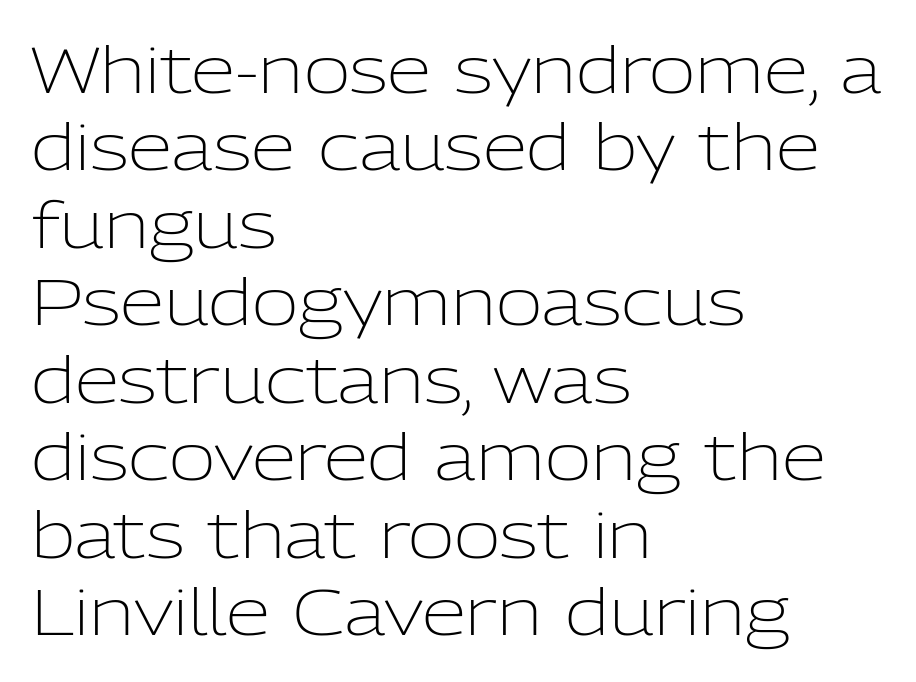
The image shows 64 px light sans-serif type, upright; set left-aligned, line spacing 1.21x, normal letter spacing, not underlined; low stroke contrast and a medium x-height.
